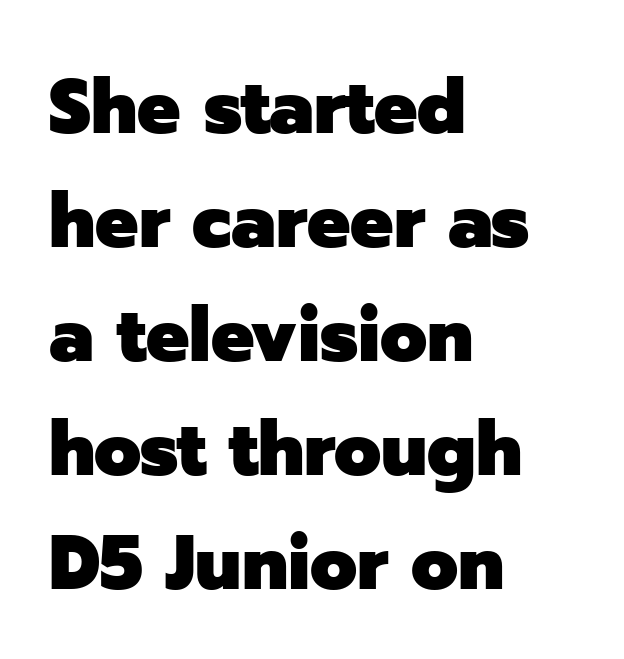
Q: Is the text bold? A: Yes.
Q: Is the text italic (slanted)? A: No, it is upright.
Q: Is the typeface a serif or a sans-serif typeface? A: Sans-serif.
Q: Is the text underlined? A: No.
Q: How is the paragraph aligned? A: Left-aligned.
Q: Is the spacing between letters normal or unusually wide? A: Normal.
Q: Is the spacing between lines tight, normal or loose? A: Normal.
Q: Width (condensed, normal, or wide)? A: Normal.
Q: Stroke contrast? A: Low.
Q: x-height? A: Medium.
Q: Monospaced? A: No.
